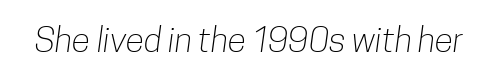
The image shows 34 px light, condensed sans-serif type; set normal letter spacing, not underlined; low stroke contrast and a medium x-height.
